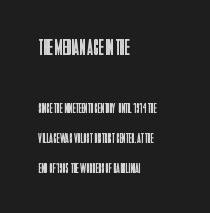
Q: Is the text bold? A: No.
Q: Is the text italic (slanted)? A: No, it is upright.
Q: Is the text underlined? A: No.
Q: How is the paragraph aligned? A: Left-aligned.
Q: Is the spacing between letters normal or unusually wide? A: Normal.
Q: Is the spacing between lines tight, normal or loose? A: Loose.
Q: Which block of text is set in a larger size, the first (top) or the second (bottom)? A: The first (top) one.
